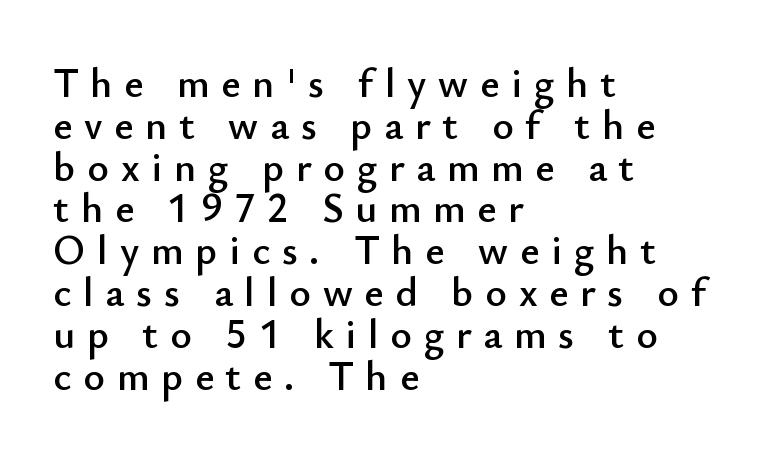
{"serif": "no", "italic": "no", "width": "normal", "stroke_contrast": "low", "x_height": "small", "monospaced": "no", "underline": "no", "align": "left", "line_spacing": "tight", "line_spacing_ratio": 1.02, "letter_spacing": "wide", "letter_spacing_em": 0.29, "glyph_px": 41}
